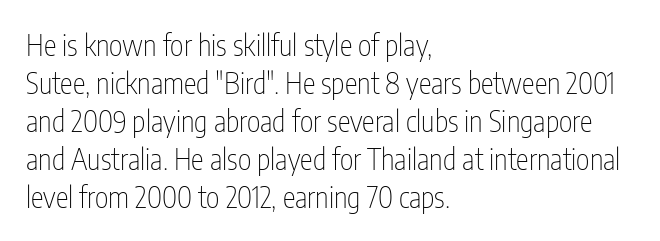
Heft: none added — not bold. The passage shown is typed in a proportional face where columns would drift. The foot of each line stays bare and open. I'd call this a sans setting — the letters go barefoot. The letters stand straight up with perfectly vertical stems. The typesetter chose a ragged-right arrangement here.
